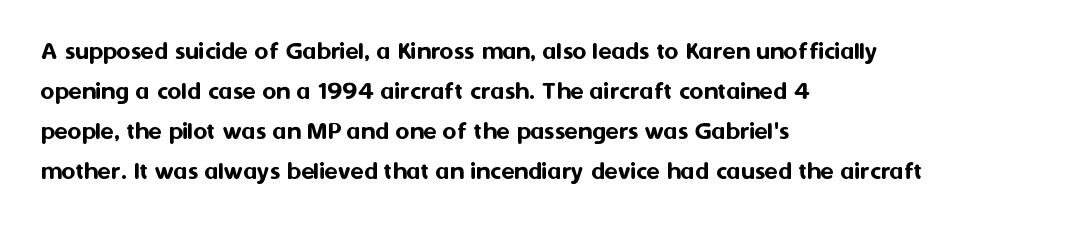
Q: Is the text italic (slanted)? A: No, it is upright.
Q: Is the text underlined? A: No.
Q: How is the paragraph aligned? A: Left-aligned.
Q: Is the spacing between letters normal or unusually wide? A: Normal.
Q: Is the spacing between lines tight, normal or loose? A: Normal.
